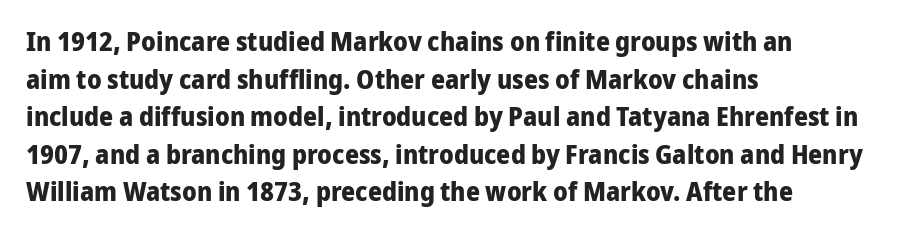
Q: Is the text bold? A: Yes.
Q: Is the text italic (slanted)? A: No, it is upright.
Q: Is the text underlined? A: No.
Q: How is the paragraph aligned? A: Left-aligned.
Q: Is the spacing between letters normal or unusually wide? A: Normal.
Q: Is the spacing between lines tight, normal or loose? A: Normal.
